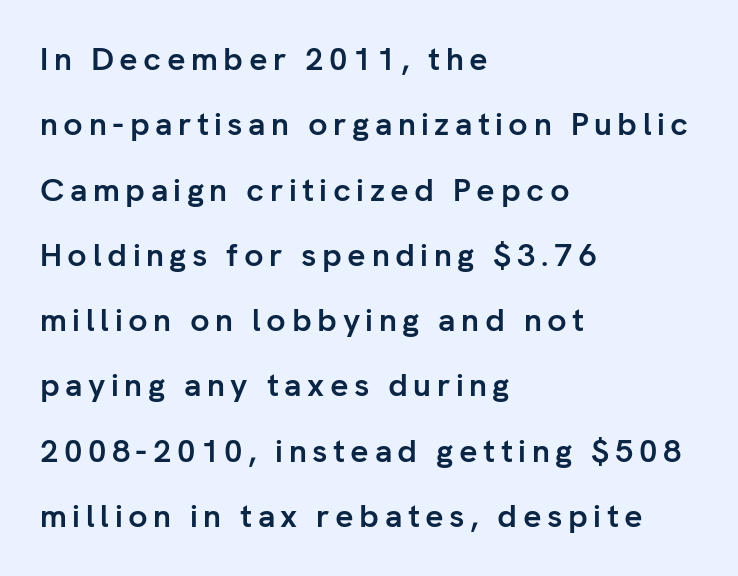
Summary of vertical rhythm: relaxed, with wide interline spacing. What kind of face is this? One without serifs — a sans. Notice how thick the strokes are: this is what a full bold looks like. Compared with a centered layout, this one pins lines to the left instead. The face used here is proportionally spaced, like ordinary book or web type.
